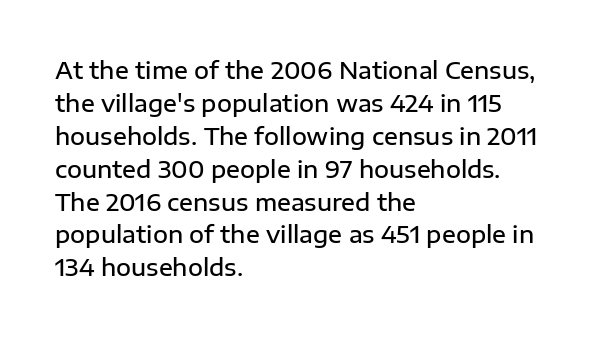
{"italic": "no", "bold": "semi", "underline": "no", "align": "left", "line_spacing": "normal", "line_spacing_ratio": 1.43, "letter_spacing": "normal", "letter_spacing_em": 0.0, "glyph_px": 23}
